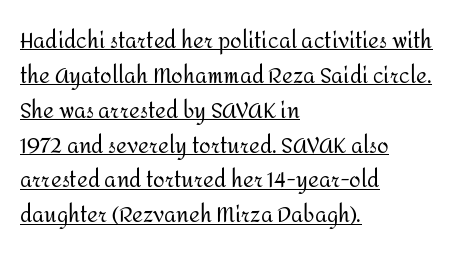
The image shows 21 px text type, upright; set left-aligned, normal line spacing (1.66x), normal letter spacing, underlined.
